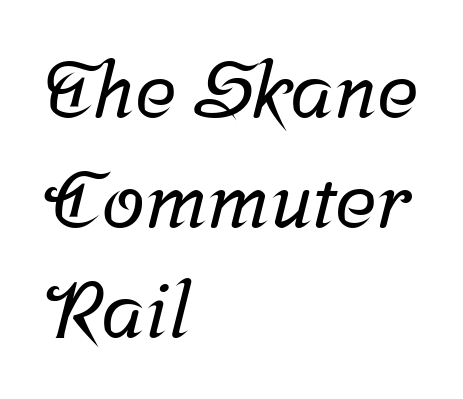
Q: Is the text underlined? A: No.
Q: How is the paragraph aligned? A: Left-aligned.
Q: Is the spacing between letters normal or unusually wide? A: Normal.
Q: Is the spacing between lines tight, normal or loose? A: Normal.
Q: Width (condensed, normal, or wide)? A: Normal.
Q: Stroke contrast? A: Low.
Q: x-height? A: Medium.
Q: Monospaced? A: No.
